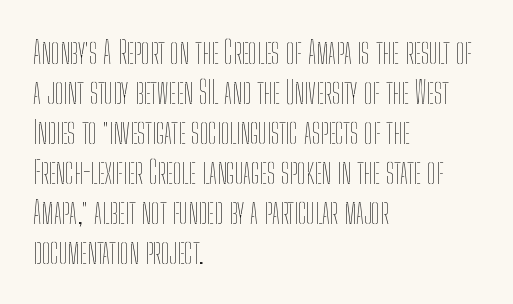
The image shows 31 px thin, condensed type, upright; set left-aligned, normal line spacing (1.29x), normal letter spacing, not underlined; low stroke contrast and a medium x-height.
